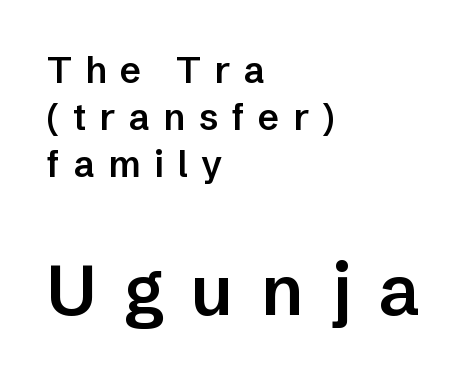
Q: Is the text bold? A: Semi-bold.
Q: Is the text italic (slanted)? A: No, it is upright.
Q: Is the typeface a serif or a sans-serif typeface? A: Sans-serif.
Q: Is the text underlined? A: No.
Q: How is the paragraph aligned? A: Left-aligned.
Q: Is the spacing between letters normal or unusually wide? A: Unusually wide.
Q: Is the spacing between lines tight, normal or loose? A: Normal.
Q: Which block of text is set in a larger size, the first (top) or the second (bottom)? A: The second (bottom) one.
Q: Width (condensed, normal, or wide)? A: Normal.
Q: Stroke contrast? A: Low.
Q: x-height? A: Medium.
Q: Monospaced? A: No.
